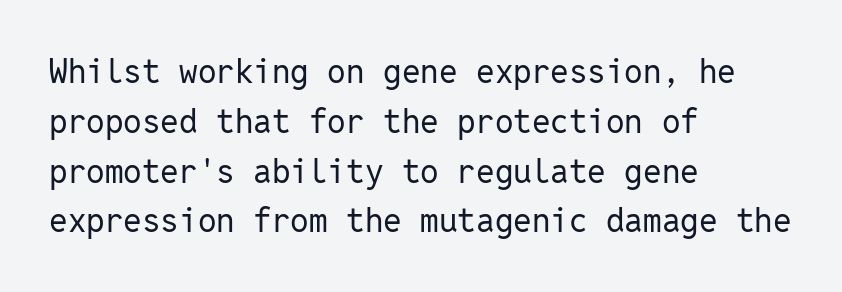
{"serif": "no", "italic": "no", "bold": "no", "weight": "regular", "width": "normal", "stroke_contrast": "low", "x_height": "medium", "monospaced": "yes", "underline": "no", "align": "left", "line_spacing": "normal", "line_spacing_ratio": 1.51, "letter_spacing": "normal", "letter_spacing_em": 0.0, "glyph_px": 33}
